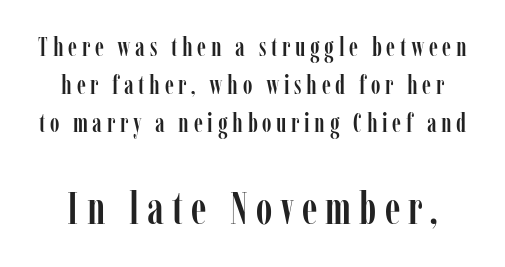
Q: Is the text italic (slanted)? A: No, it is upright.
Q: Is the typeface a serif or a sans-serif typeface? A: Serif.
Q: Is the text underlined? A: No.
Q: Is the spacing between lines tight, normal or loose? A: Normal.
Q: Which block of text is set in a larger size, the first (top) or the second (bottom)? A: The second (bottom) one.
Q: Width (condensed, normal, or wide)? A: Condensed.
Q: Stroke contrast? A: Low.
Q: x-height? A: Medium.
Q: Monospaced? A: No.
